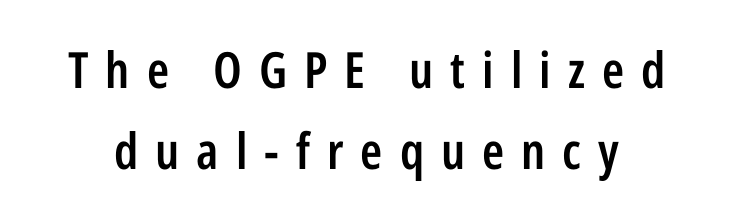
Display-style spreading of the glyphs; the letterfit is very open. Quick note: interline space is typical. No word sits above an underline. The letters advance in unequal steps, a hallmark of proportional type. Do the letters lean? They stand straight. A fair bit of extra ink — the face is semibold, not bold.
